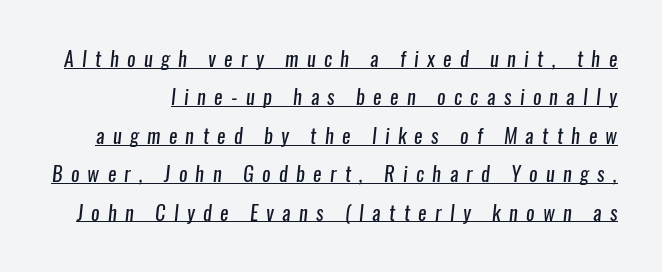
Q: Is the text bold? A: No.
Q: Is the text underlined? A: Yes.
Q: Is the spacing between letters normal or unusually wide? A: Unusually wide.
Q: Is the spacing between lines tight, normal or loose? A: Loose.
